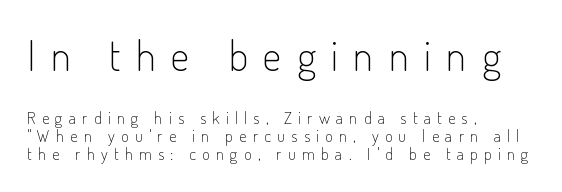
The image shows 42 px light, condensed sans-serif type, upright; set left-aligned, tight line spacing (1.07x), unusually wide letter spacing (+0.36 em), not underlined; the first (top) block is 2.47x larger; low stroke contrast and a small x-height.
